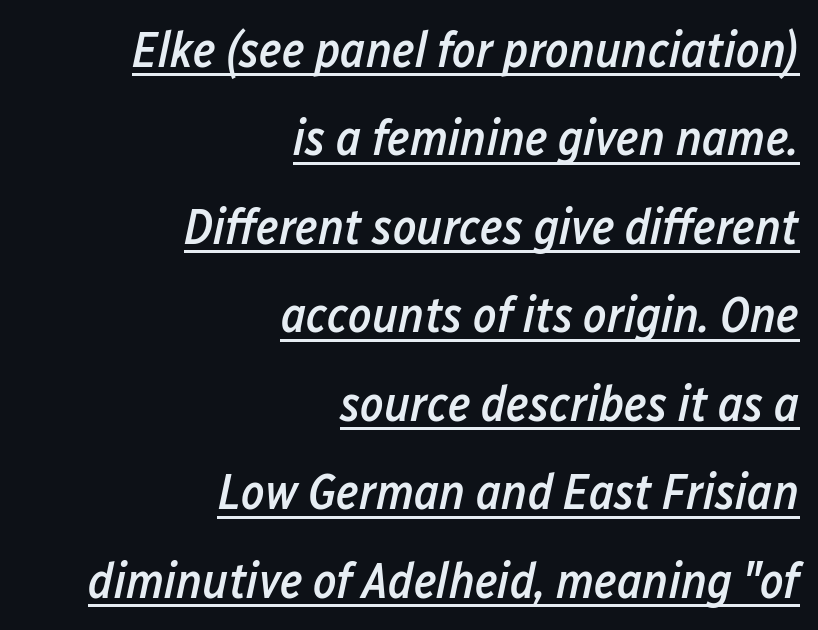
Q: Is the text bold? A: Semi-bold.
Q: Is the text italic (slanted)? A: Yes, it leans right by about 12 degrees.
Q: Is the text underlined? A: Yes.
Q: How is the paragraph aligned? A: Right-aligned.
Q: Is the spacing between letters normal or unusually wide? A: Normal.
Q: Width (condensed, normal, or wide)? A: Condensed.
Q: Stroke contrast? A: Low.
Q: x-height? A: Medium.
Q: Monospaced? A: No.
